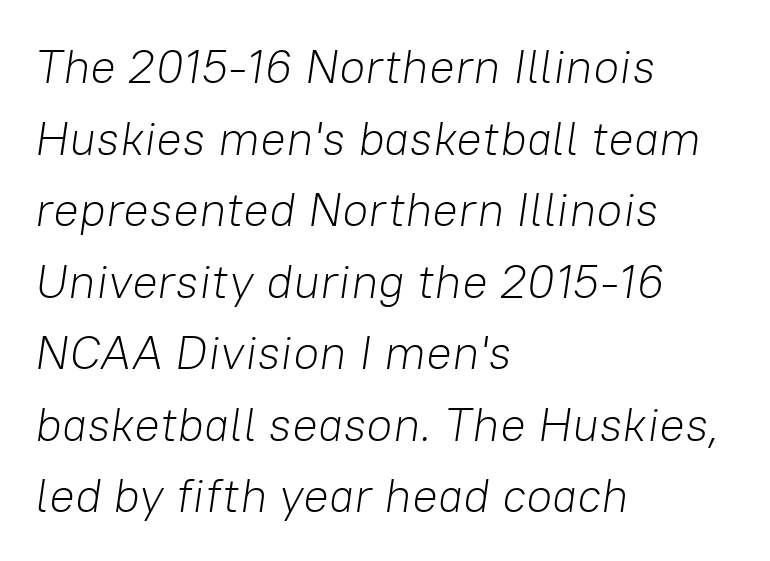
The passage shown is not bold in any degree. Looks like regular typesetting: each glyph gets only the width it needs. The passage shown leans; its letterforms are oblique. Summary of vertical rhythm: regular, with standard interline spacing.
